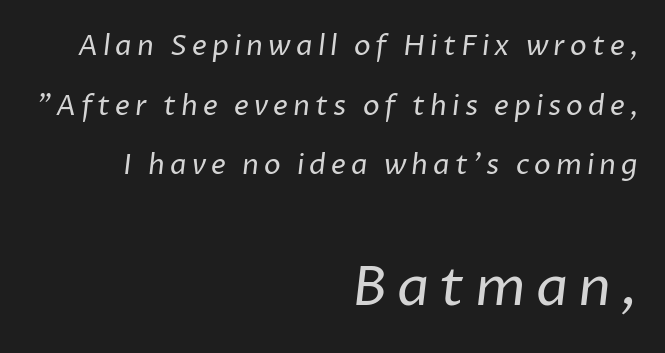
Q: Is the text bold? A: No.
Q: Is the typeface a serif or a sans-serif typeface? A: Sans-serif.
Q: Is the text underlined? A: No.
Q: How is the paragraph aligned? A: Right-aligned.
Q: Is the spacing between lines tight, normal or loose? A: Loose.
Q: Which block of text is set in a larger size, the first (top) or the second (bottom)? A: The second (bottom) one.
Q: Width (condensed, normal, or wide)? A: Normal.
Q: Stroke contrast? A: Low.
Q: x-height? A: Medium.
Q: Monospaced? A: No.
